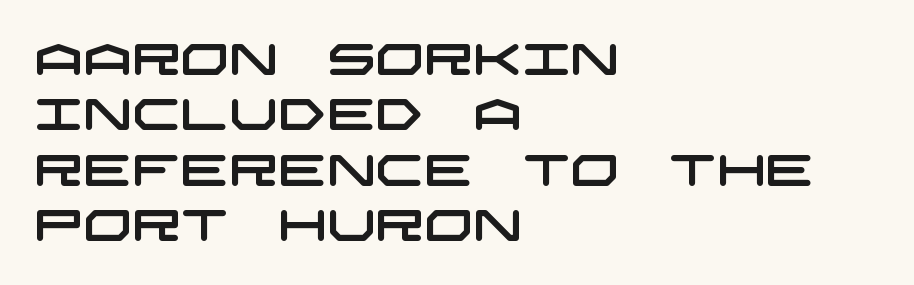
These lines stack with their left ends in a neat column. The designer went with a sans here, leaving each stem footless. The rendering keeps characters at their native spacing. Students, observe: this is what conventionally led text looks like. The gap between lines stays unmarked.
